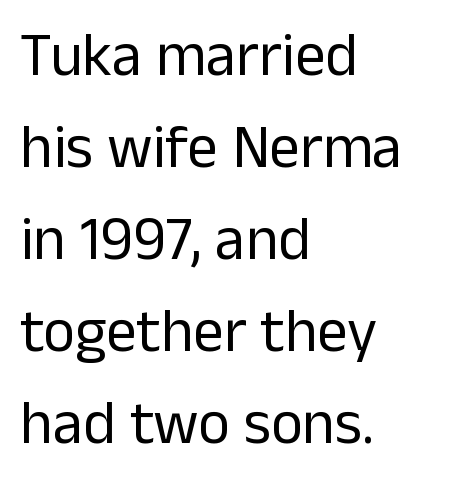
Q: Is the text bold? A: No.
Q: Is the text italic (slanted)? A: No, it is upright.
Q: Is the typeface a serif or a sans-serif typeface? A: Sans-serif.
Q: Is the text underlined? A: No.
Q: How is the paragraph aligned? A: Left-aligned.
Q: Is the spacing between letters normal or unusually wide? A: Normal.
Q: Is the spacing between lines tight, normal or loose? A: Normal.
Q: Width (condensed, normal, or wide)? A: Normal.
Q: Stroke contrast? A: Low.
Q: x-height? A: Medium.
Q: Monospaced? A: No.
